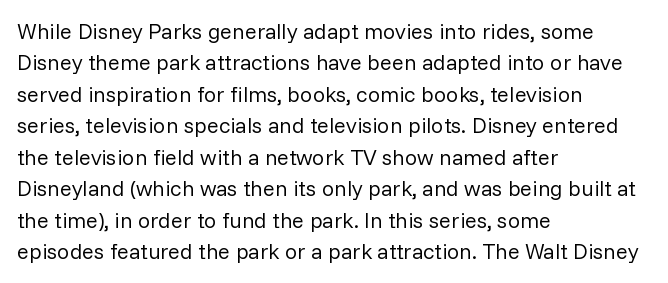
Q: Is the text bold? A: No.
Q: Is the text italic (slanted)? A: No, it is upright.
Q: Is the text underlined? A: No.
Q: How is the paragraph aligned? A: Left-aligned.
Q: Is the spacing between letters normal or unusually wide? A: Normal.
Q: Is the spacing between lines tight, normal or loose? A: Normal.
